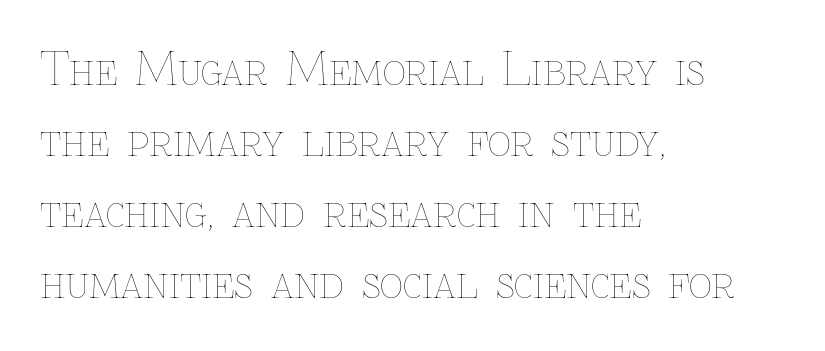
You could not count columns in this text — the font is proportionally spaced. Characters follow at the spacing the type designer built in. The specimen reads as upright at a glance. Whoever set this chose a conventional vertical rhythm. The face looks like a standard text weight, possibly lighter.
